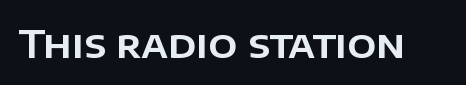
Q: Is the text italic (slanted)? A: No, it is upright.
Q: Is the typeface a serif or a sans-serif typeface? A: Sans-serif.
Q: Is the text underlined? A: No.
Q: Is the spacing between letters normal or unusually wide? A: Normal.
Q: Width (condensed, normal, or wide)? A: Normal.
Q: Stroke contrast? A: Low.
Q: x-height? A: Large.
Q: Monospaced? A: No.
